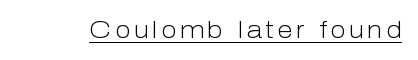
The image shows 23 px text type, upright; set underlined.
